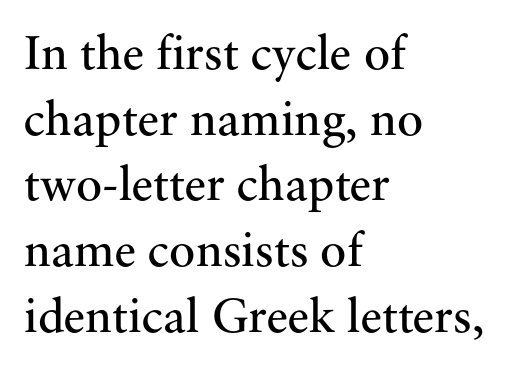
The image shows 49 px regular-weight serif type, upright; set left-aligned, normal line spacing (1.34x), normal letter spacing, not underlined; medium stroke contrast and a small x-height.
